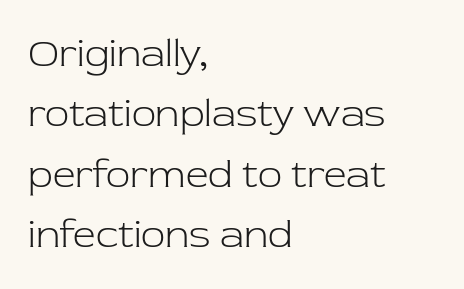
Q: Is the text bold? A: No.
Q: Is the text italic (slanted)? A: No, it is upright.
Q: Is the typeface a serif or a sans-serif typeface? A: Serif.
Q: Is the text underlined? A: No.
Q: How is the paragraph aligned? A: Left-aligned.
Q: Is the spacing between letters normal or unusually wide? A: Normal.
Q: Is the spacing between lines tight, normal or loose? A: Normal.
Q: Width (condensed, normal, or wide)? A: Normal.
Q: Stroke contrast? A: Low.
Q: x-height? A: Medium.
Q: Monospaced? A: No.
